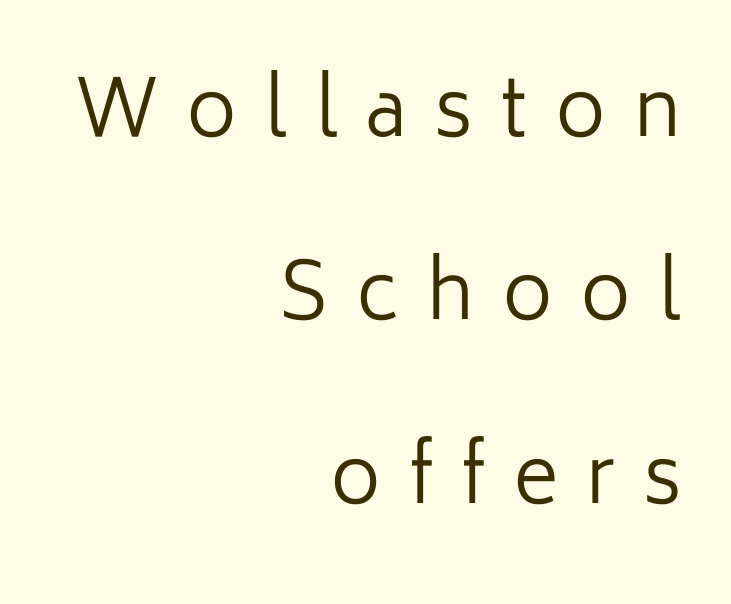
The image shows 78 px regular-weight sans-serif type, upright; set right-aligned, loose line spacing (2.35x), unusually wide letter spacing (+0.35 em), not underlined; low stroke contrast and a medium x-height.
